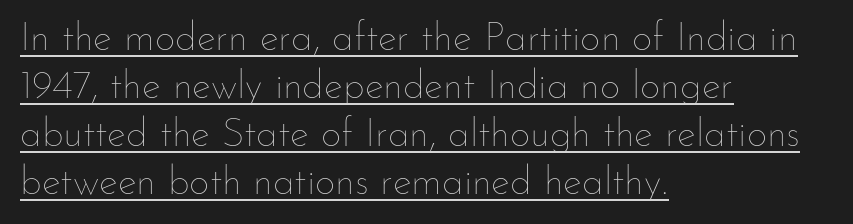
{"italic": "no", "bold": "no", "weight": "thin", "width": "normal", "stroke_contrast": "low", "x_height": "small", "monospaced": "no", "underline": "yes", "align": "left", "line_spacing_ratio": 1.2, "letter_spacing": "normal", "letter_spacing_em": 0.0, "glyph_px": 40}
